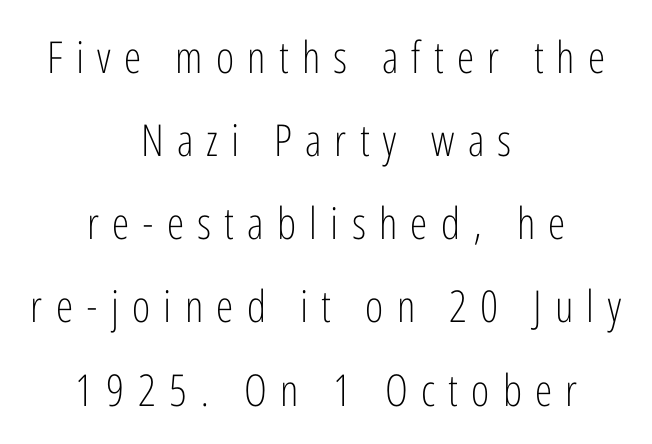
The line texture is sparse and dotted thanks to wide tracking. Weight: in the light-to-regular range. It's the straight-up-and-down kind of type. Varying glyph widths throughout — classic text-font behaviour. The type family on display is of the sans-serif kind.
